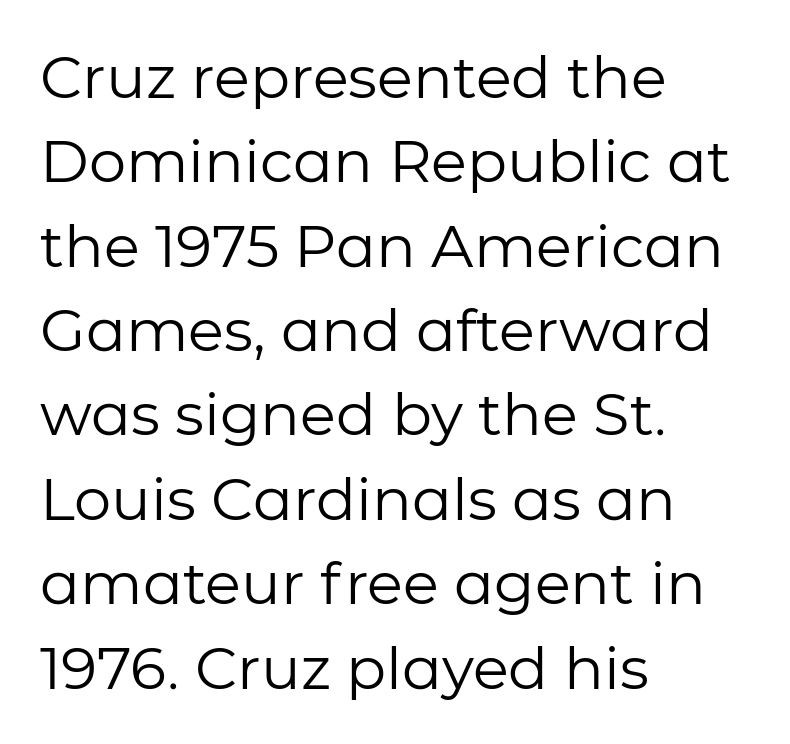
Q: Is the text bold? A: No.
Q: Is the text italic (slanted)? A: No, it is upright.
Q: Is the typeface a serif or a sans-serif typeface? A: Sans-serif.
Q: Is the text underlined? A: No.
Q: How is the paragraph aligned? A: Left-aligned.
Q: Is the spacing between letters normal or unusually wide? A: Normal.
Q: Is the spacing between lines tight, normal or loose? A: Normal.
Q: Width (condensed, normal, or wide)? A: Normal.
Q: Stroke contrast? A: Low.
Q: x-height? A: Medium.
Q: Monospaced? A: No.
